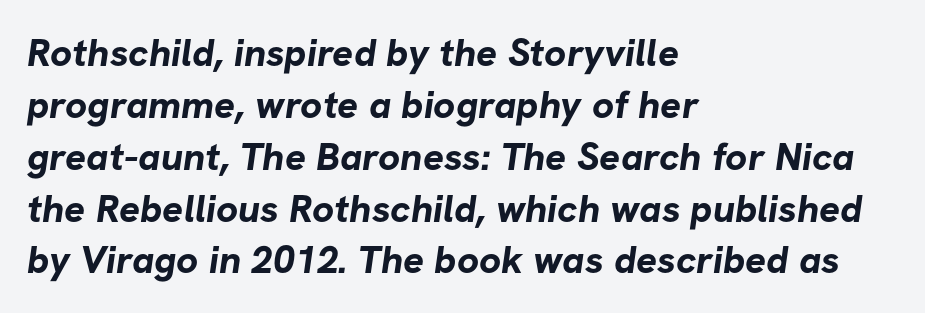
{"serif": "no", "bold": "yes", "weight": "bold", "width": "normal", "stroke_contrast": "low", "x_height": "medium", "monospaced": "no", "underline": "no", "align": "left", "line_spacing": "normal", "line_spacing_ratio": 1.33, "letter_spacing": "normal", "letter_spacing_em": 0.0, "glyph_px": 39}
